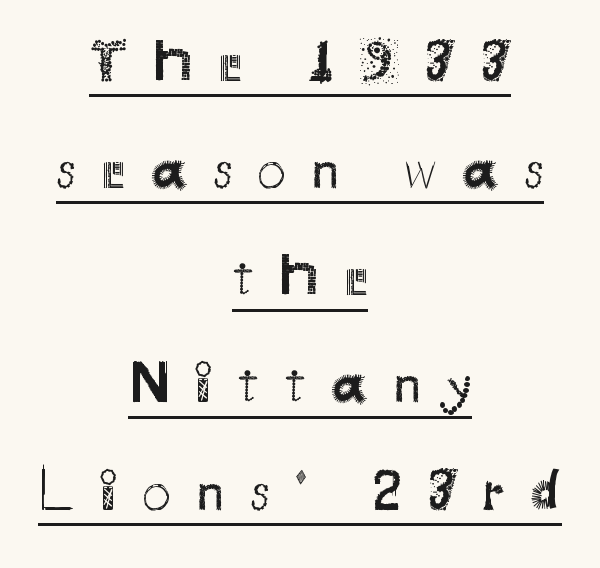
Looks like regular typesetting: each glyph gets only the width it needs. Horizontally, the lines are justified to the midpoint only. The passage shown is typeset with a sans-serif family. Here the glyphs are tracked loosely, breaking word shapes into spaced letters. The rendering uses the underline text-decoration. Is there any slant? The stems are plumb.
